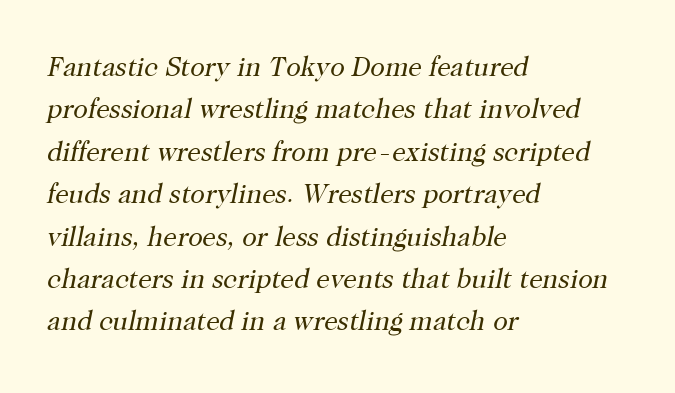
Q: Is the text bold? A: No.
Q: Is the text italic (slanted)? A: Yes, it leans right by about 12 degrees.
Q: Is the text underlined? A: No.
Q: How is the paragraph aligned? A: Left-aligned.
Q: Is the spacing between letters normal or unusually wide? A: Normal.
Q: Is the spacing between lines tight, normal or loose? A: Normal.
